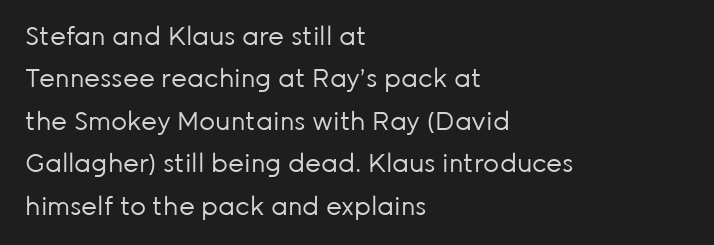
The image shows 25 px text type, upright; set left-aligned, normal line spacing (1.7x), normal letter spacing, not underlined.
